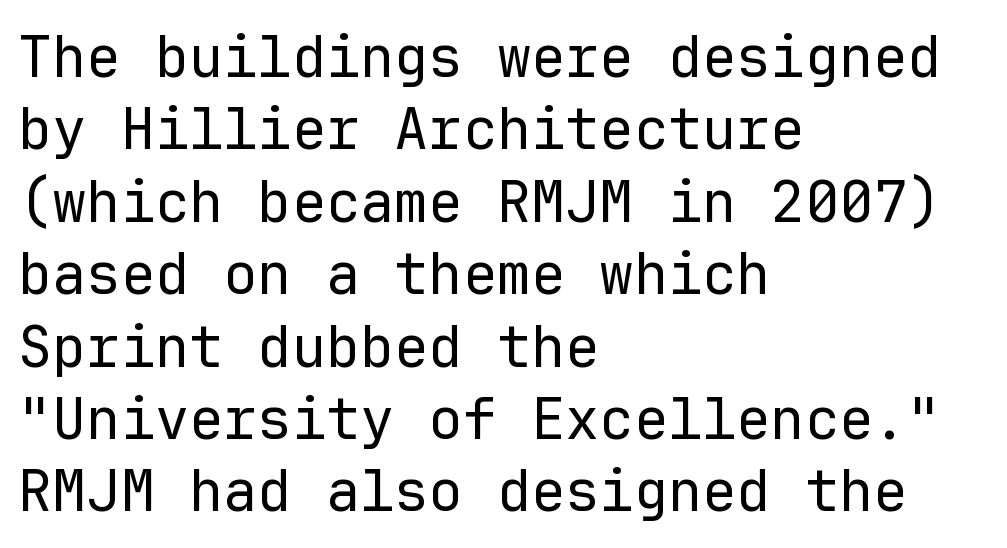
Q: Is the text bold? A: No.
Q: Is the text italic (slanted)? A: No, it is upright.
Q: Is the typeface a serif or a sans-serif typeface? A: Sans-serif.
Q: Is the text underlined? A: No.
Q: How is the paragraph aligned? A: Left-aligned.
Q: Is the spacing between letters normal or unusually wide? A: Normal.
Q: Is the spacing between lines tight, normal or loose? A: Normal.
Q: Width (condensed, normal, or wide)? A: Normal.
Q: Stroke contrast? A: Low.
Q: x-height? A: Medium.
Q: Monospaced? A: Yes.
